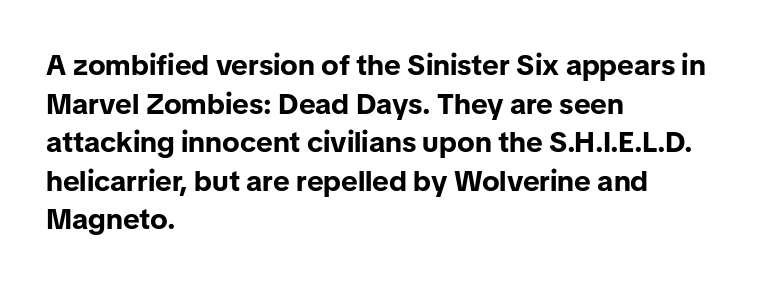
The image shows 29 px bold sans-serif type, upright; set left-aligned, normal line spacing (1.33x), normal letter spacing, not underlined; low stroke contrast and a medium x-height.
